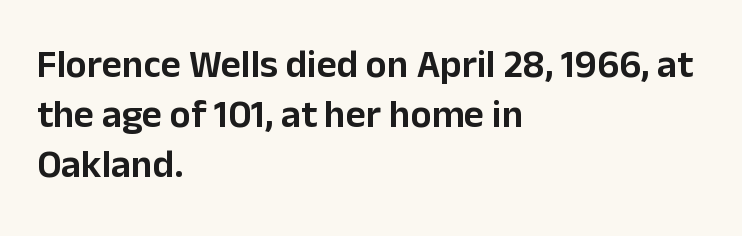
The image shows 39 px sans-serif type, upright; set left-aligned, normal line spacing (1.28x), normal letter spacing, not underlined; low stroke contrast and a medium x-height.
